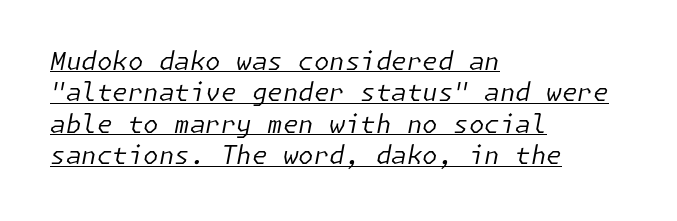
The image shows 25 px text type, italic (leaning right); set left-aligned, normal line spacing (1.26x), normal letter spacing, underlined.
